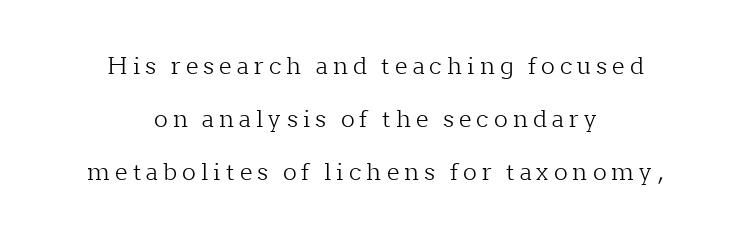
Italic? Not at all — the glyphs are vertical. The tracking reads as deliberately expanded to a designer's eye. This block would shrink considerably if given ordinary leading; it's expanded now. The glyphs are unaccompanied by any horizontal stroke below them. Stem width sits at or under what a default text font uses. These lines are centered, leaving both edges ragged.
